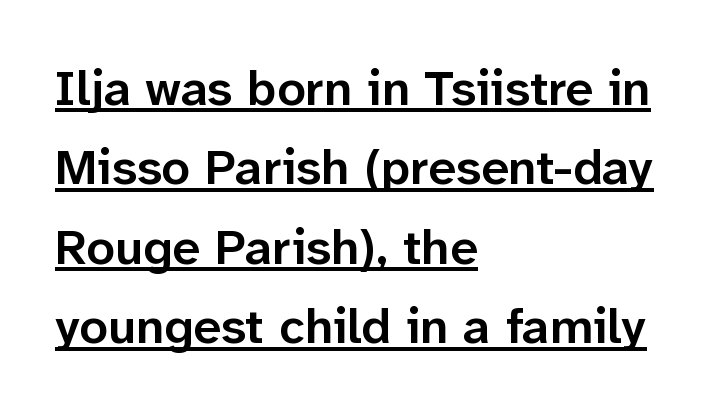
{"serif": "no", "italic": "no", "bold": "semi", "weight": "semibold", "width": "normal", "stroke_contrast": "low", "x_height": "medium", "monospaced": "no", "underline": "yes", "align": "left", "line_spacing": "normal", "line_spacing_ratio": 1.59, "letter_spacing": "normal", "letter_spacing_em": 0.0, "glyph_px": 50}
